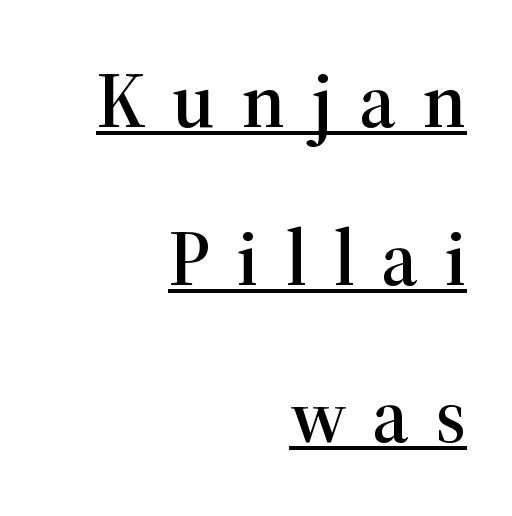
The image shows 78 px serif type, upright; set right-aligned, loose line spacing (2.02x), unusually wide letter spacing (+0.34 em), underlined; high stroke contrast and a medium x-height.
